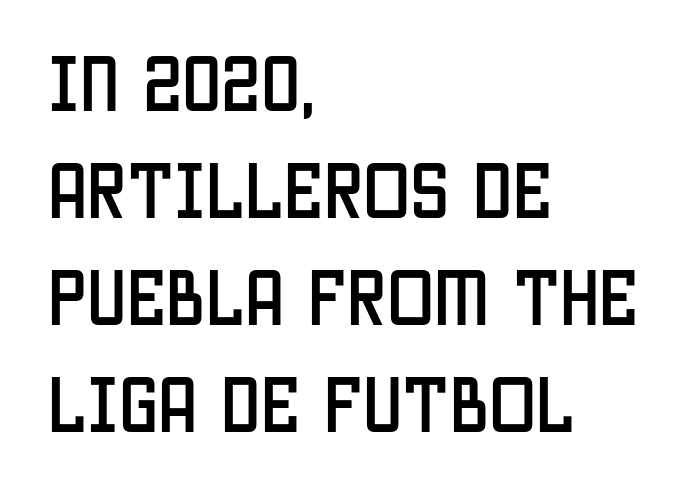
Serif or sans? Sans — the stroke terminals are bare. Each new line begins a customary step beneath the previous one. Bare-footed words on every line. This sample has the flowing, uneven cadence of proportional lettering. Is the letter spacing exaggerated? No — it looks like the ordinary default.
